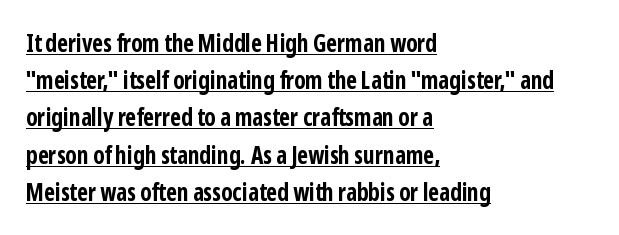
The image shows 24 px bold type, upright; set left-aligned, normal line spacing (1.55x), normal letter spacing, underlined.
